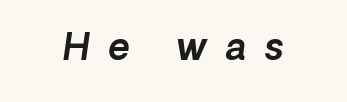
The image shows 37 px text type, italic (leaning right); set unusually wide letter spacing (+0.5 em), not underlined; a medium x-height.
